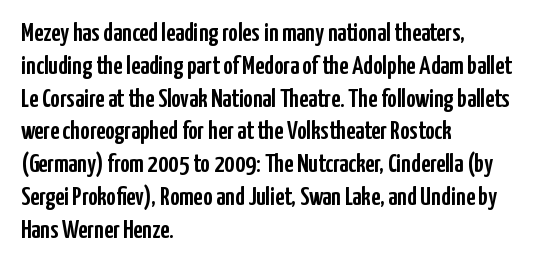
Each new line begins a customary step beneath the previous one. The passage shown is not underscored anywhere. Unlike italic type, these characters show no tilt at all. Casual observation: everything's shoved over to the left.
